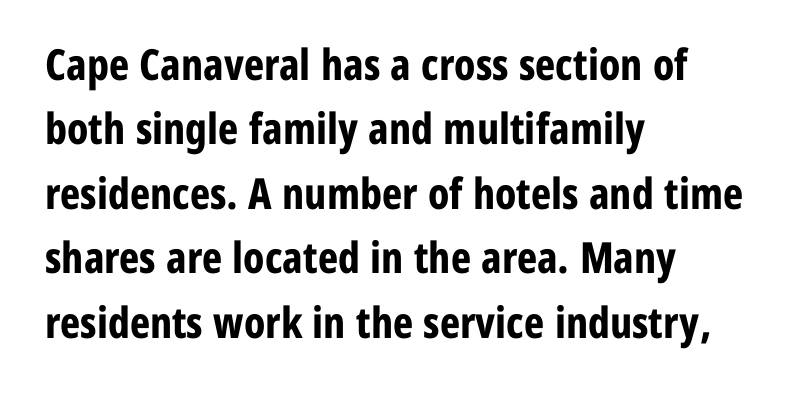
{"serif": "no", "italic": "no", "bold": "yes", "weight": "bold", "width": "condensed", "stroke_contrast": "low", "x_height": "medium", "monospaced": "no", "underline": "no", "align": "left", "line_spacing": "normal", "line_spacing_ratio": 1.5, "letter_spacing": "normal", "letter_spacing_em": 0.0, "glyph_px": 43}
